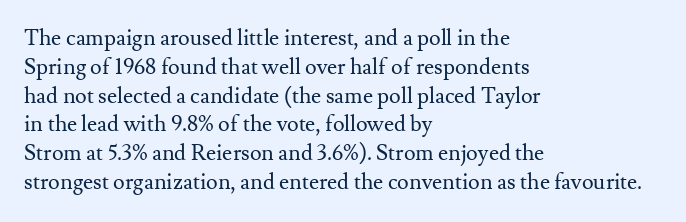
No extra ink here — the face is not bold. The ragged edge is on the right, which tells us the setting is flush left. Decoration check: the copy has no underline. Between one letter and the next there's only the usual sliver of space. No italicization has been applied; the sample stays upright. Successive baselines arrive at the customary interval.
